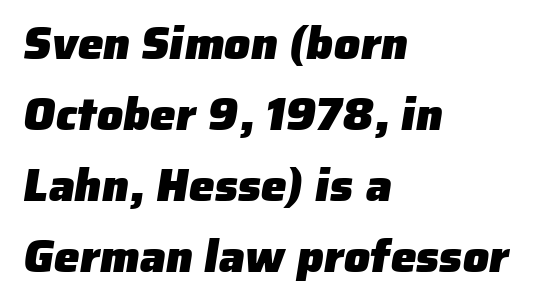
The foot of each line stays bare and open. Leftover space on each line is placed entirely after the last word. I'd describe the lettering as bold — thick and assertive. Caption: standard tracking, unaltered.
